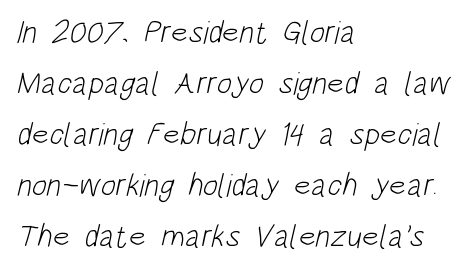
The image shows 32 px light, condensed sans-serif type; set left-aligned, normal line spacing (1.59x), normal letter spacing, not underlined; low stroke contrast and a large x-height.
